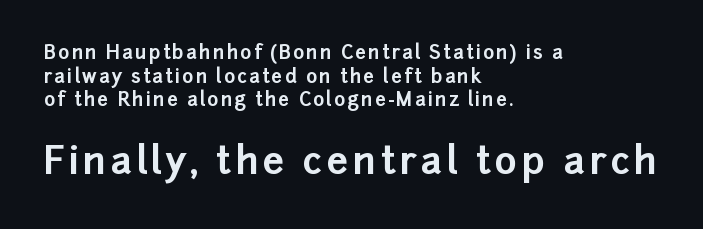
The image shows 38 px bold sans-serif type, upright; set left-aligned, line spacing 1.24x, not underlined; the second (bottom) block is 2.0x larger; low stroke contrast and a medium x-height.
